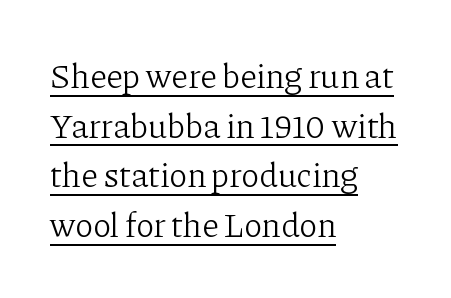
{"serif": "yes", "italic": "no", "bold": "no", "weight": "light", "width": "normal", "stroke_contrast": "low", "x_height": "medium", "monospaced": "no", "underline": "yes", "align": "left", "line_spacing": "normal", "line_spacing_ratio": 1.46, "letter_spacing": "normal", "letter_spacing_em": 0.0, "glyph_px": 34}
